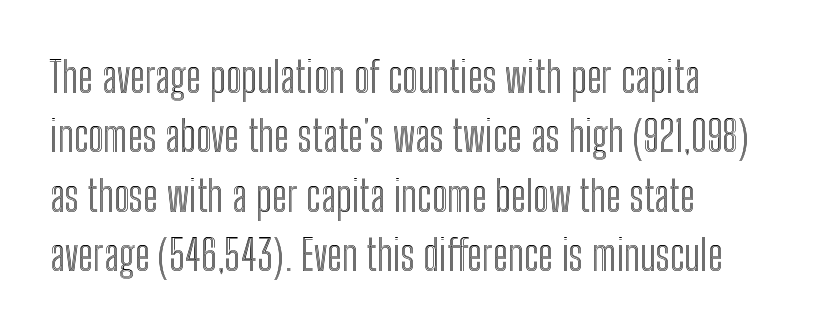
{"italic": "no", "width": "condensed", "x_height": "medium", "monospaced": "no", "underline": "no", "align": "left", "line_spacing": "normal", "line_spacing_ratio": 1.38, "letter_spacing": "normal", "letter_spacing_em": 0.0, "glyph_px": 43}
